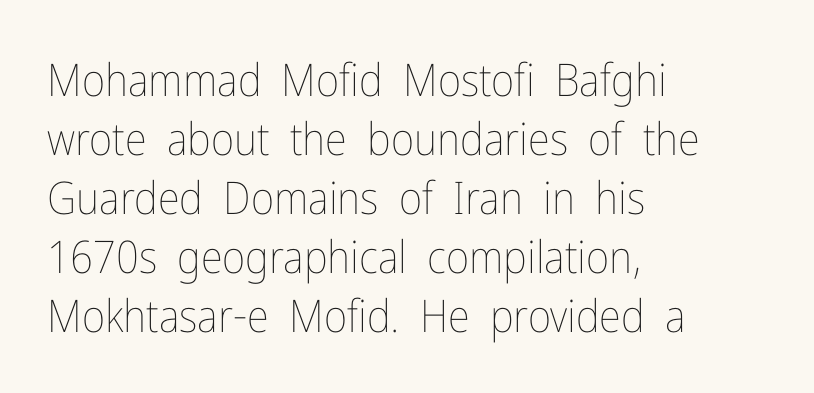
The image shows 45 px thin, condensed type, upright; set left-aligned, normal line spacing (1.31x), normal letter spacing, not underlined; low stroke contrast and a medium x-height.
